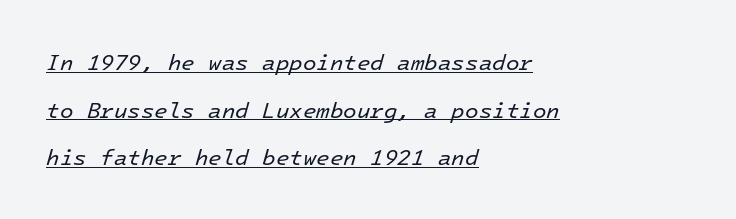
The image shows 22 px text type, italic (leaning right); set left-aligned, loose line spacing (2.17x), normal letter spacing, underlined.
